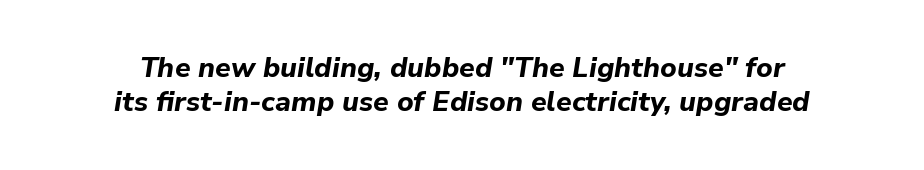
Slanted lettering throughout. Rule under the text: the space is simply empty. Default kerning and tracking; the words read as compact shapes. Caption: multi-line text, centered on the measure.
